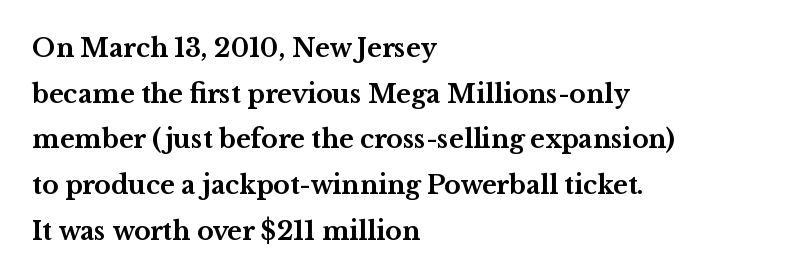
The image shows 25 px bold type, upright; set left-aligned, line spacing 1.83x, normal letter spacing, not underlined.
